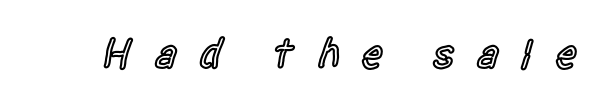
{"serif": "no", "bold": "semi", "weight": "semibold", "width": "condensed", "x_height": "large", "monospaced": "no", "underline": "no", "letter_spacing": "wide", "letter_spacing_em": 0.48, "glyph_px": 43}
